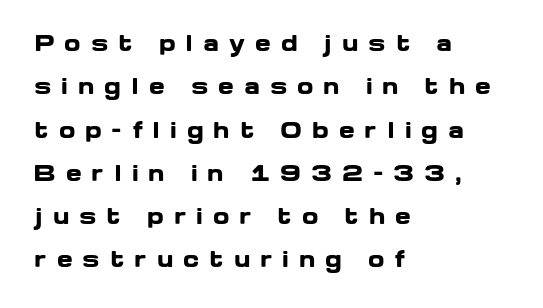
Plenty of ink on the page — the face is bold. Tall strokes in this sample are plumb rather than angled. A typesetter would call this leading open, well beyond the default. Students, note that the glyphs here are deliberately spaced far apart. Letters rest on an invisible, unmarked baseline.
